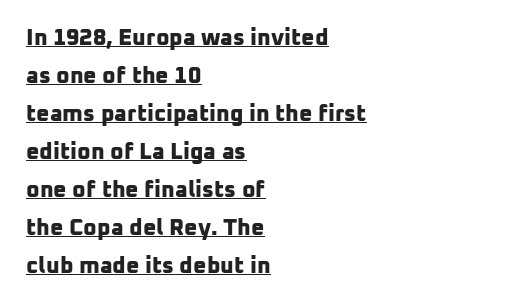
The rows are spaced the way most documents space them. The typesetting leans heavy: a genuine bold. Each line starts at the same left margin while the right side varies. Looks like someone drew a line under every word here.
